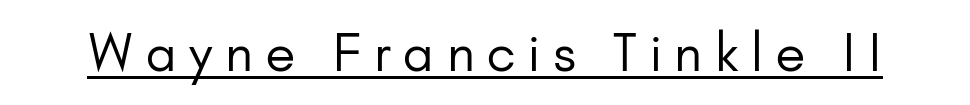
{"serif": "no", "italic": "no", "bold": "no", "weight": "regular", "width": "normal", "stroke_contrast": "low", "x_height": "small", "monospaced": "no", "underline": "yes", "letter_spacing": "wide", "letter_spacing_em": 0.25, "glyph_px": 51}
